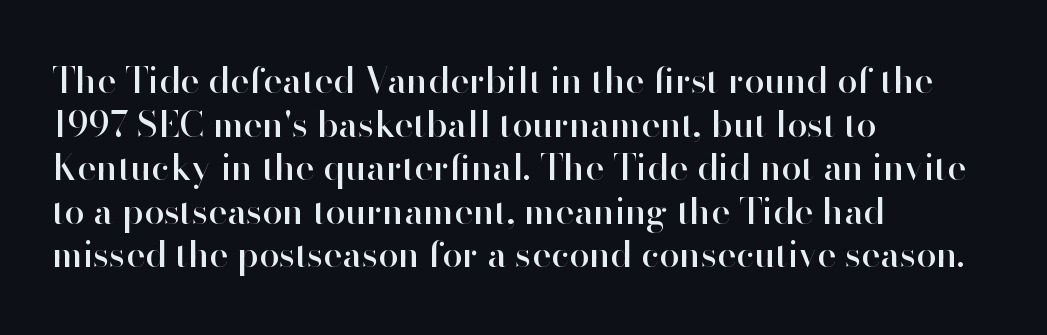
Serif or sans? Sans — the stroke terminals are bare. The passage shown is not underscored anywhere. The font's upright variant was chosen for this text. Is the block centered? No — it sits flush against the left margin. Between one letter and the next there's only the usual sliver of space.
